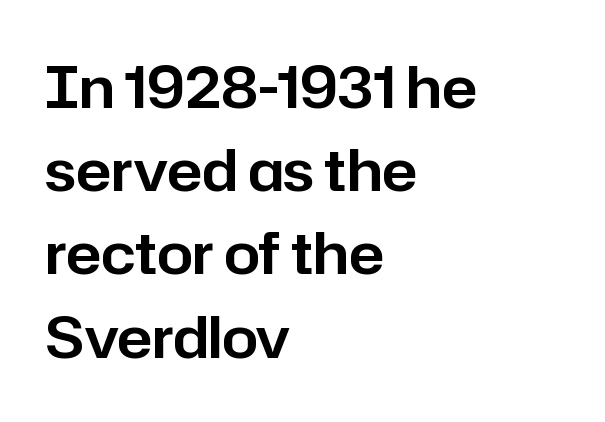
{"serif": "no", "italic": "no", "width": "normal", "stroke_contrast": "low", "x_height": "medium", "monospaced": "no", "underline": "no", "align": "left", "line_spacing": "normal", "line_spacing_ratio": 1.46, "letter_spacing": "normal", "letter_spacing_em": 0.0, "glyph_px": 57}
